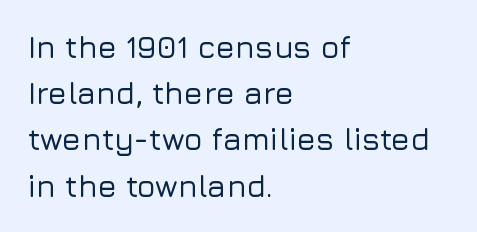
Q: Is the text italic (slanted)? A: No, it is upright.
Q: Is the typeface a serif or a sans-serif typeface? A: Sans-serif.
Q: Is the text underlined? A: No.
Q: How is the paragraph aligned? A: Left-aligned.
Q: Is the spacing between letters normal or unusually wide? A: Normal.
Q: Is the spacing between lines tight, normal or loose? A: Normal.
Q: Width (condensed, normal, or wide)? A: Normal.
Q: Stroke contrast? A: Low.
Q: x-height? A: Medium.
Q: Monospaced? A: No.
